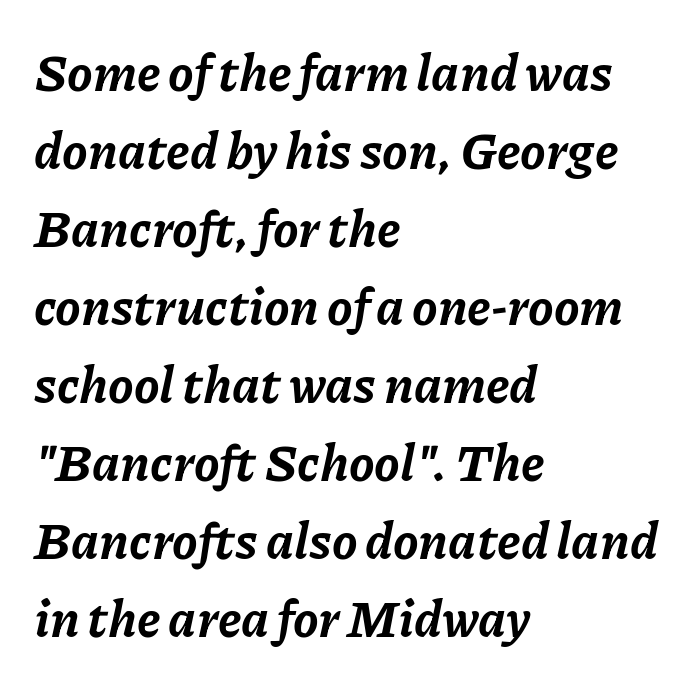
Honestly, the letter spacing is just normal — you wouldn't notice it. Each row of text sits above clean, open space. Typeset ragged right — the left edge is the straight one. Heavy-handed strokes throughout: this text is bold. The typography opts for an oblique posture over an upright one.
